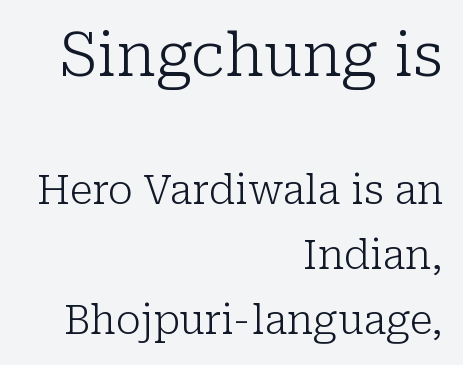
Q: Is the text bold? A: No.
Q: Is the text italic (slanted)? A: No, it is upright.
Q: Is the typeface a serif or a sans-serif typeface? A: Serif.
Q: Is the text underlined? A: No.
Q: How is the paragraph aligned? A: Right-aligned.
Q: Is the spacing between letters normal or unusually wide? A: Normal.
Q: Is the spacing between lines tight, normal or loose? A: Normal.
Q: Which block of text is set in a larger size, the first (top) or the second (bottom)? A: The first (top) one.
Q: Width (condensed, normal, or wide)? A: Normal.
Q: Stroke contrast? A: Low.
Q: x-height? A: Medium.
Q: Monospaced? A: No.
